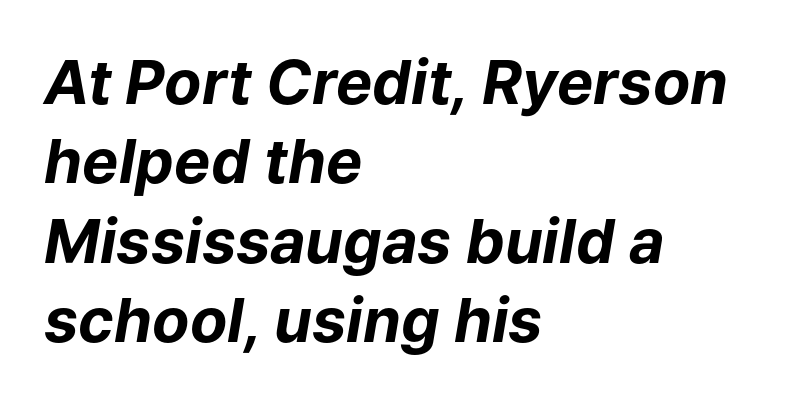
The image shows 61 px bold type, italic (leaning right); set left-aligned, normal line spacing (1.3x), normal letter spacing, not underlined; low stroke contrast and a medium x-height.
